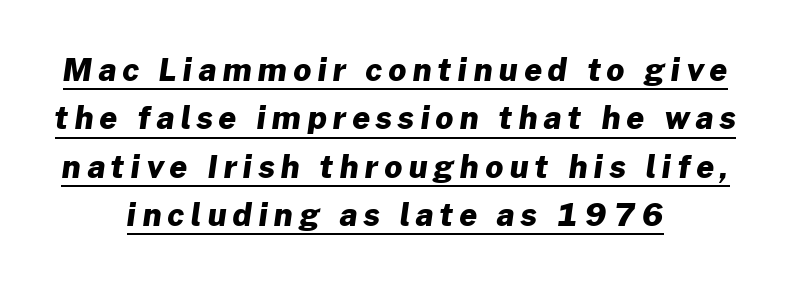
The text was rendered using a sans face with plain stroke endings. Rows of type keep a routine distance in the vertical direction. These words are printed bold, with thick strokes throughout. Tracking here is generous; glyphs stand well apart from one another. The rendering uses the underline text-decoration.
